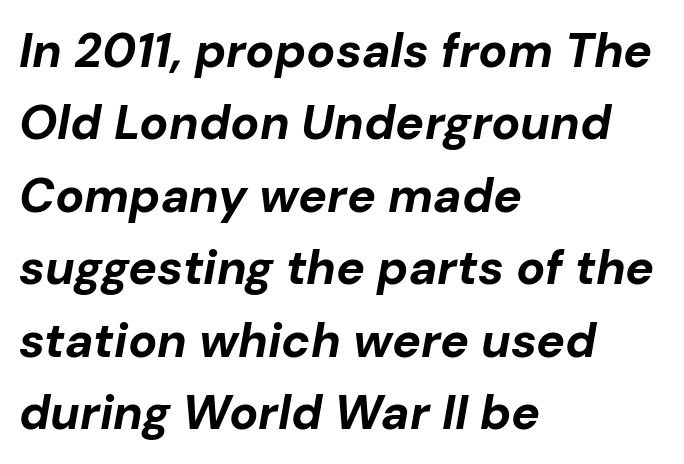
{"italic": "yes", "lean": "right", "slant_degrees": 10, "bold": "yes", "weight": "bold", "width": "normal", "stroke_contrast": "low", "x_height": "medium", "monospaced": "no", "underline": "no", "align": "left", "line_spacing": "normal", "line_spacing_ratio": 1.51, "letter_spacing": "normal", "letter_spacing_em": 0.0, "glyph_px": 48}
